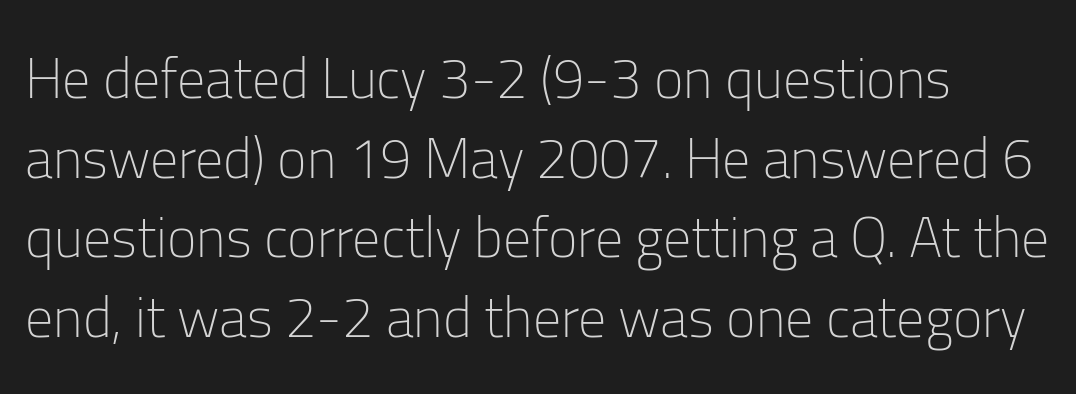
Q: Is the text bold? A: No.
Q: Is the text italic (slanted)? A: No, it is upright.
Q: Is the typeface a serif or a sans-serif typeface? A: Sans-serif.
Q: Is the text underlined? A: No.
Q: Is the spacing between letters normal or unusually wide? A: Normal.
Q: Is the spacing between lines tight, normal or loose? A: Normal.
Q: Width (condensed, normal, or wide)? A: Normal.
Q: Stroke contrast? A: Low.
Q: x-height? A: Medium.
Q: Monospaced? A: No.
